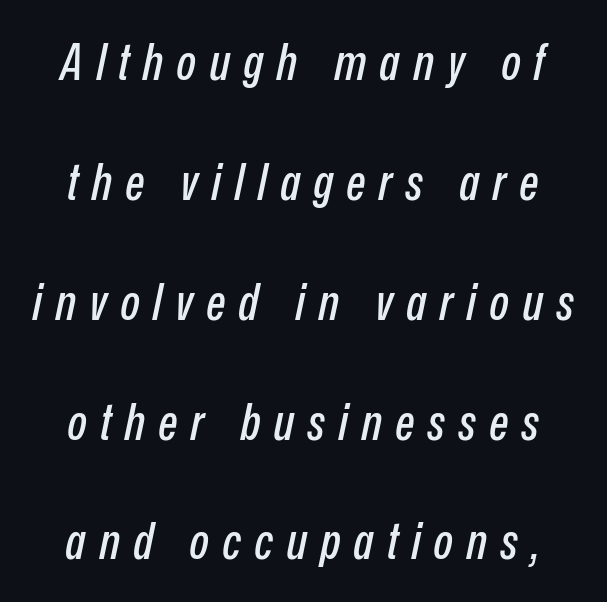
The passage shown stacks its lines with a broad gap. Character widths vary here, with narrow letters taking less room than wide ones. The face used here is rendered with a markedly widened letterfit. Nobody drew a line under any word here.
